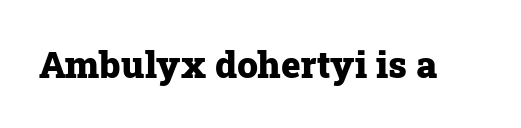
The image shows 37 px heavy serif type, upright; set normal letter spacing, not underlined; low stroke contrast and a medium x-height.
